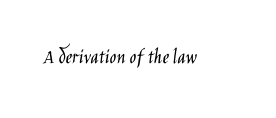
The space directly below the letters is spotless. The line texture is even and compact thanks to regular tracking. These glyphs show unthickened strokes, regular width or finer.
